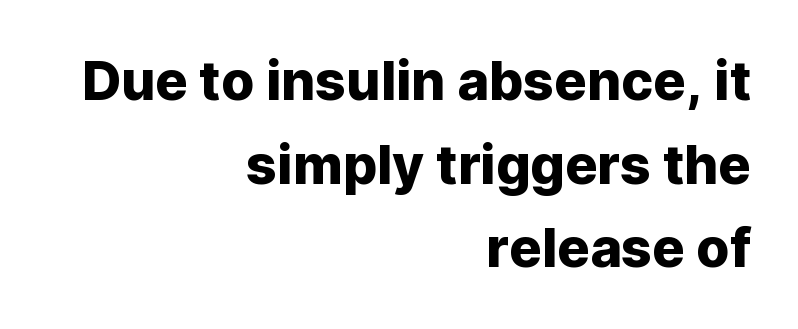
The image shows 54 px sans-serif type, upright; set right-aligned, normal line spacing (1.55x), normal letter spacing, not underlined; low stroke contrast and a medium x-height.
